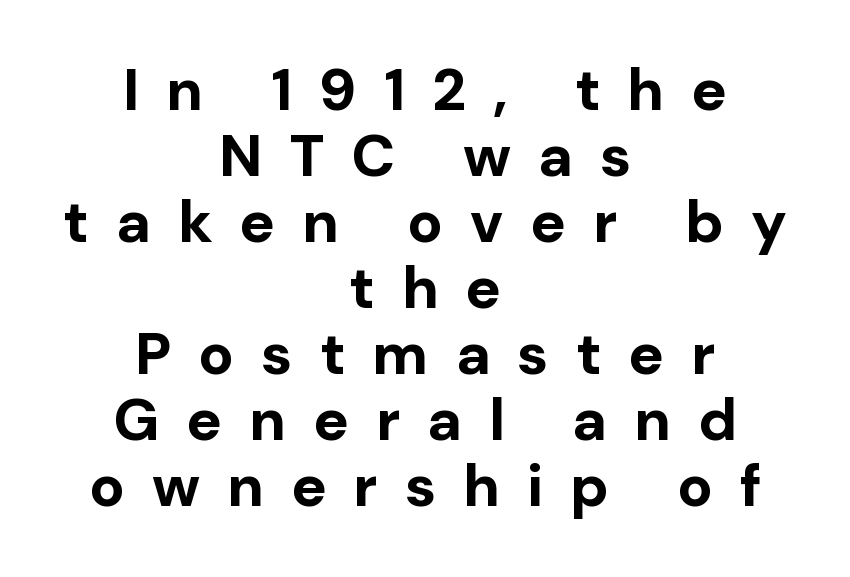
{"serif": "no", "italic": "no", "bold": "yes", "weight": "bold", "width": "normal", "stroke_contrast": "low", "x_height": "medium", "monospaced": "no", "underline": "no", "align": "center", "line_spacing": "tight", "line_spacing_ratio": 1.12, "letter_spacing": "wide", "letter_spacing_em": 0.46, "glyph_px": 59}
